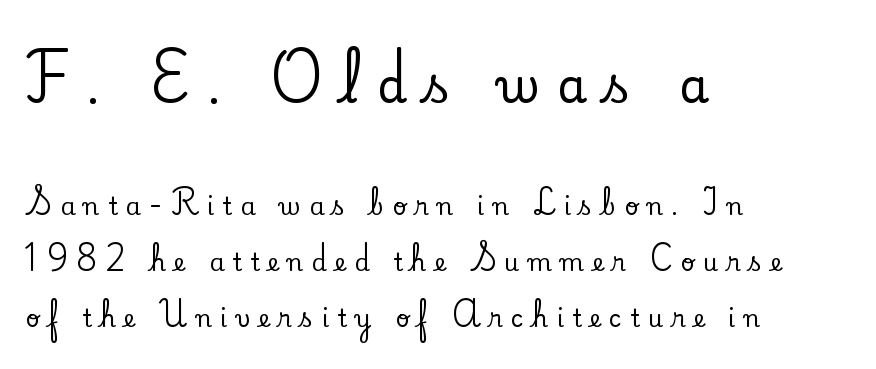
The letters carry serifs — small finishing strokes at the ends of their stems. The face used here is proportionally spaced, like ordinary book or web type. Typeset ragged right — the left edge is the straight one. Letter spacing: wide. Italic: no, the glyphs are upright roman.
